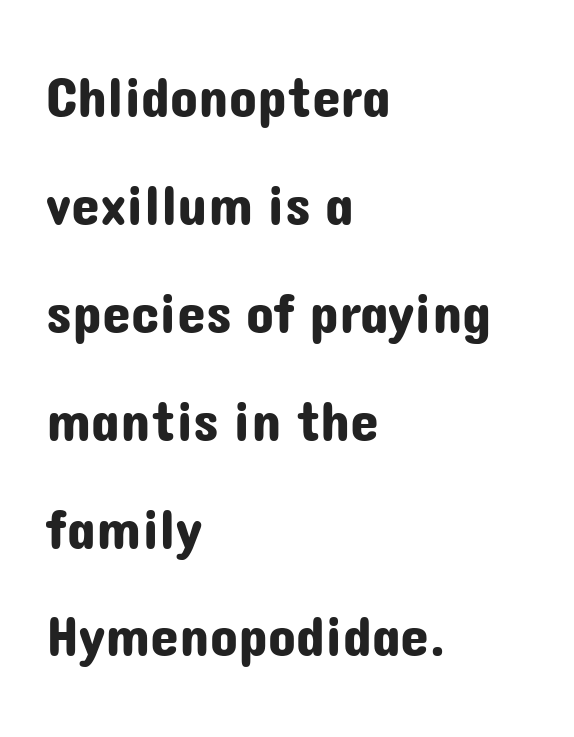
The image shows 58 px sans-serif type, upright; set left-aligned, line spacing 1.86x, normal letter spacing, not underlined; low stroke contrast and a medium x-height.
